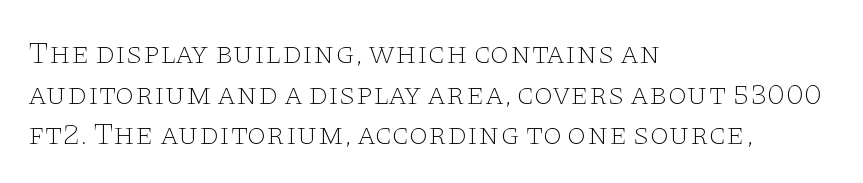
Q: Is the text bold? A: No.
Q: Is the text italic (slanted)? A: No, it is upright.
Q: Is the typeface a serif or a sans-serif typeface? A: Serif.
Q: Is the text underlined? A: No.
Q: How is the paragraph aligned? A: Left-aligned.
Q: Is the spacing between letters normal or unusually wide? A: Normal.
Q: Is the spacing between lines tight, normal or loose? A: Normal.
Q: Width (condensed, normal, or wide)? A: Wide.
Q: Stroke contrast? A: Low.
Q: x-height? A: Large.
Q: Monospaced? A: No.
